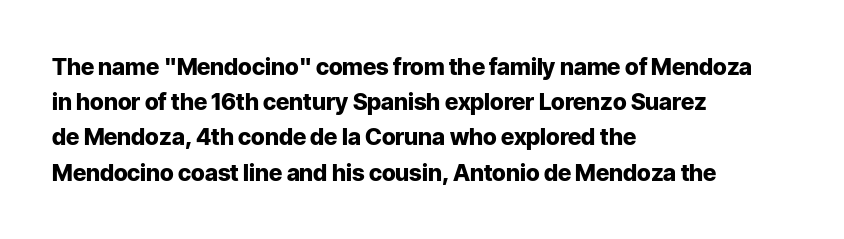
Q: Is the text bold? A: Yes.
Q: Is the text italic (slanted)? A: No, it is upright.
Q: Is the text underlined? A: No.
Q: How is the paragraph aligned? A: Left-aligned.
Q: Is the spacing between letters normal or unusually wide? A: Normal.
Q: Is the spacing between lines tight, normal or loose? A: Normal.
